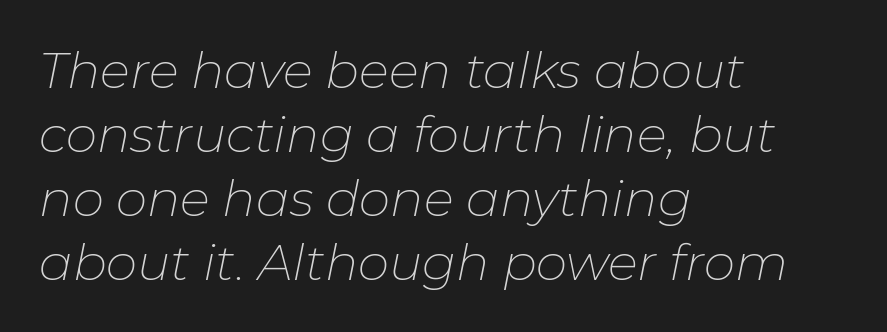
{"italic": "yes", "lean": "right", "slant_degrees": 11, "bold": "no", "weight": "thin", "width": "normal", "stroke_contrast": "low", "x_height": "medium", "monospaced": "no", "underline": "no", "align": "left", "line_spacing": "normal", "line_spacing_ratio": 1.28, "letter_spacing": "normal", "letter_spacing_em": 0.0, "glyph_px": 50}
